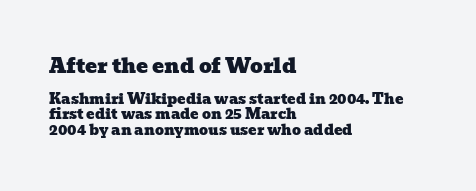
The image shows 20 px text type; set left-aligned, tight line spacing (1.1x), normal letter spacing, not underlined; the first (top) block is 1.43x larger.
